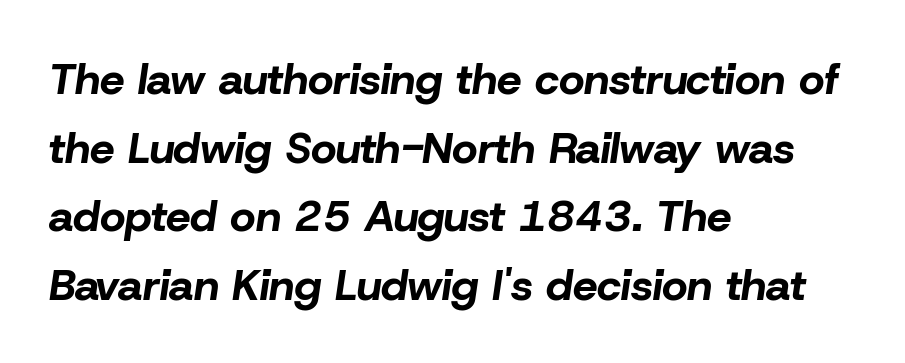
{"italic": "yes", "lean": "right", "slant_degrees": 8, "bold": "yes", "weight": "bold", "width": "normal", "stroke_contrast": "low", "x_height": "medium", "monospaced": "no", "underline": "no", "align": "left", "line_spacing": "normal", "line_spacing_ratio": 1.56, "letter_spacing": "normal", "letter_spacing_em": 0.0, "glyph_px": 44}
